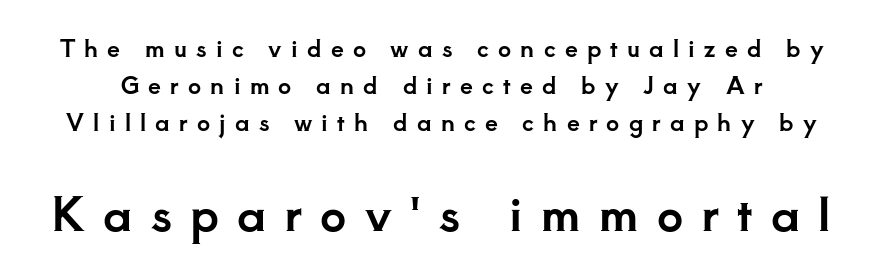
Q: Is the text italic (slanted)? A: No, it is upright.
Q: Is the typeface a serif or a sans-serif typeface? A: Serif.
Q: Is the text underlined? A: No.
Q: Is the spacing between letters normal or unusually wide? A: Unusually wide.
Q: Is the spacing between lines tight, normal or loose? A: Normal.
Q: Which block of text is set in a larger size, the first (top) or the second (bottom)? A: The second (bottom) one.
Q: Width (condensed, normal, or wide)? A: Normal.
Q: Stroke contrast? A: Low.
Q: x-height? A: Small.
Q: Monospaced? A: No.
